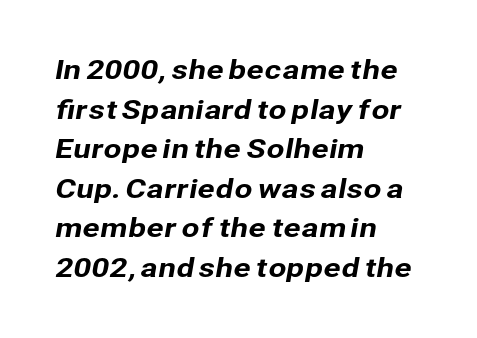
Q: Is the text underlined? A: No.
Q: How is the paragraph aligned? A: Left-aligned.
Q: Is the spacing between letters normal or unusually wide? A: Normal.
Q: Is the spacing between lines tight, normal or loose? A: Normal.
